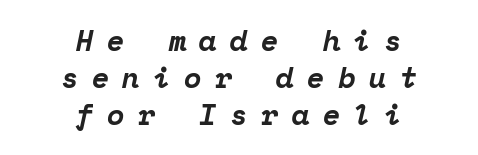
Q: Is the text bold? A: Yes.
Q: Is the text italic (slanted)? A: Yes, it leans right by about 12 degrees.
Q: Is the typeface a serif or a sans-serif typeface? A: Serif.
Q: Is the text underlined? A: No.
Q: How is the paragraph aligned? A: Centered.
Q: Is the spacing between letters normal or unusually wide? A: Unusually wide.
Q: Is the spacing between lines tight, normal or loose? A: Normal.
Q: Width (condensed, normal, or wide)? A: Normal.
Q: Stroke contrast? A: Low.
Q: x-height? A: Medium.
Q: Monospaced? A: Yes.
